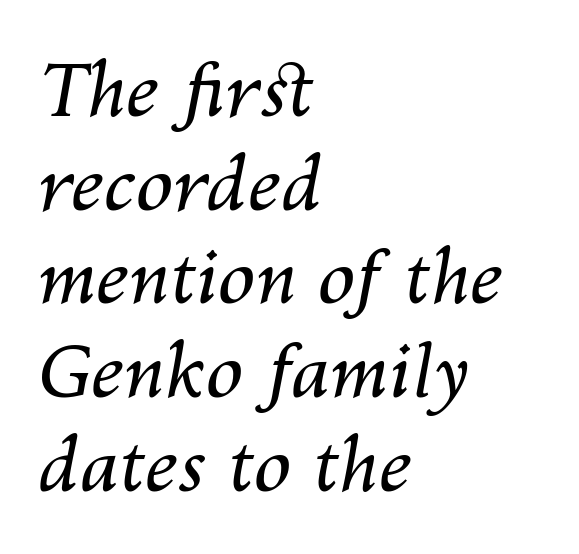
Caption: standard tracking, unaltered. A clean baseline with only descenders dipping below it. The paragraph has a hard left edge and a soft right edge. Stems and bowls with no extra thickness — not bold. You could not count columns in this text — the font is proportionally spaced.
